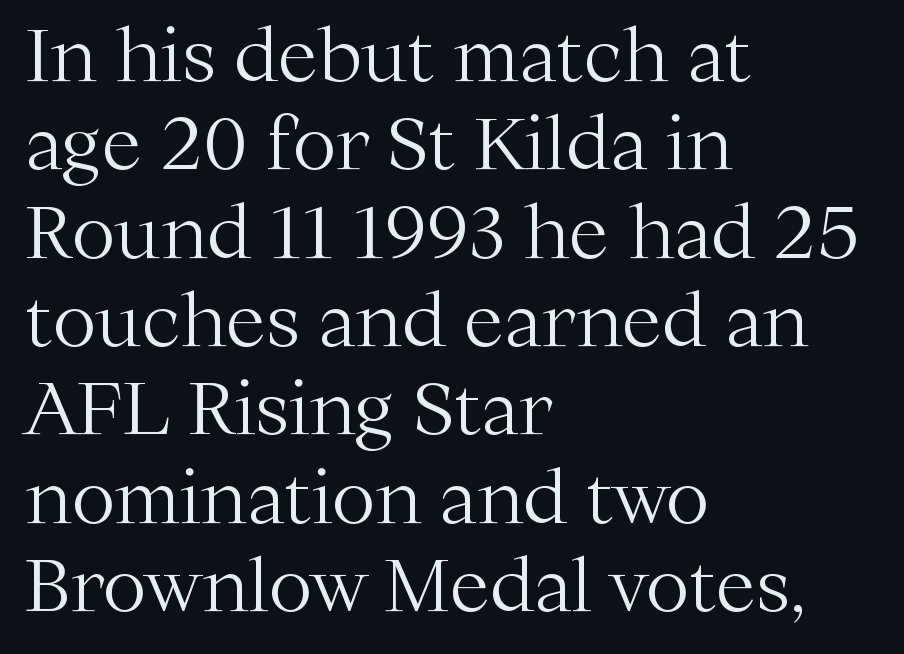
{"serif": "yes", "italic": "no", "bold": "no", "weight": "light", "width": "normal", "stroke_contrast": "medium", "x_height": "medium", "monospaced": "no", "underline": "no", "align": "left", "line_spacing_ratio": 1.21, "letter_spacing": "normal", "letter_spacing_em": 0.0, "glyph_px": 73}
